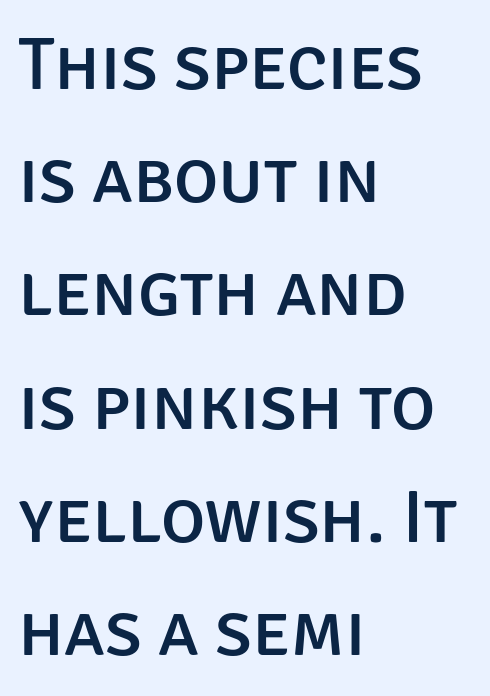
The image shows 75 px sans-serif type, upright; set left-aligned, normal line spacing (1.51x), normal letter spacing, not underlined; low stroke contrast and a large x-height.
